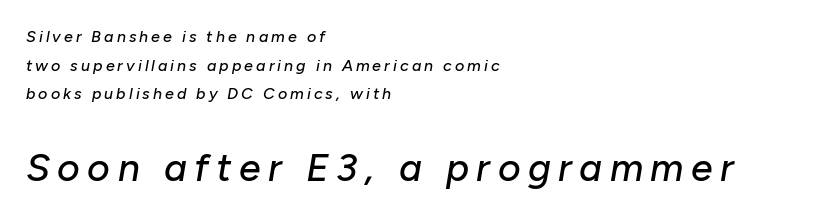
The image shows 39 px text type, italic (leaning right); set left-aligned, line spacing 1.79x, not underlined; the second (bottom) block is 2.44x larger; low stroke contrast and a medium x-height.
